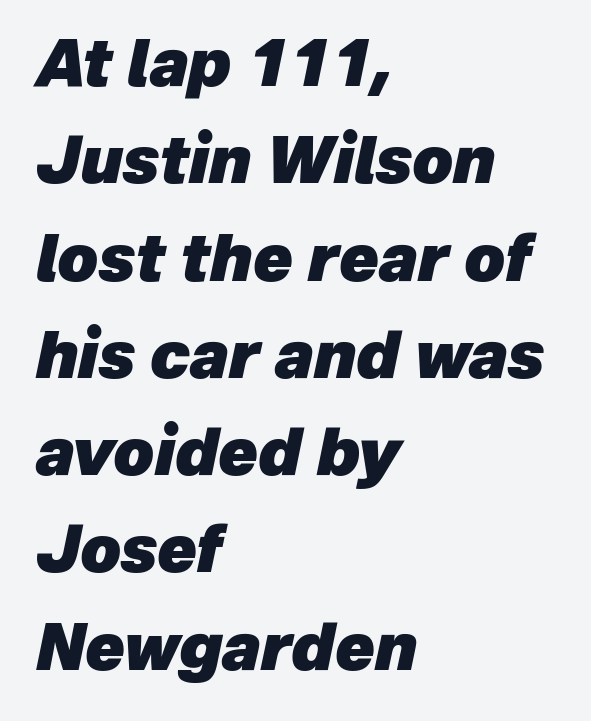
Q: Is the text bold? A: Yes.
Q: Is the text italic (slanted)? A: Yes, it leans right by about 12 degrees.
Q: Is the text underlined? A: No.
Q: How is the paragraph aligned? A: Left-aligned.
Q: Is the spacing between letters normal or unusually wide? A: Normal.
Q: Is the spacing between lines tight, normal or loose? A: Normal.
Q: Width (condensed, normal, or wide)? A: Normal.
Q: Stroke contrast? A: Low.
Q: x-height? A: Medium.
Q: Monospaced? A: No.
